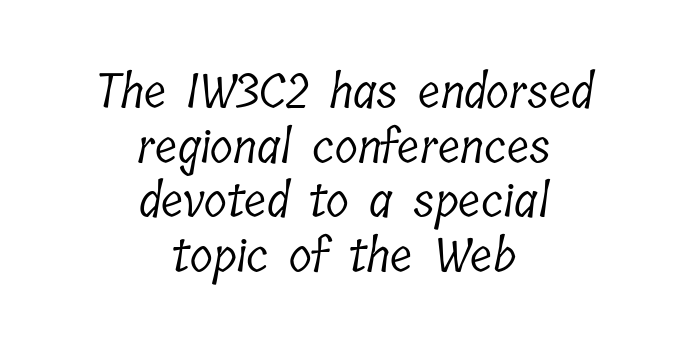
{"serif": "yes", "bold": "no", "weight": "light", "width": "condensed", "stroke_contrast": "low", "x_height": "medium", "monospaced": "no", "underline": "no", "align": "center", "line_spacing_ratio": 1.16, "letter_spacing": "normal", "letter_spacing_em": 0.0, "glyph_px": 47}
